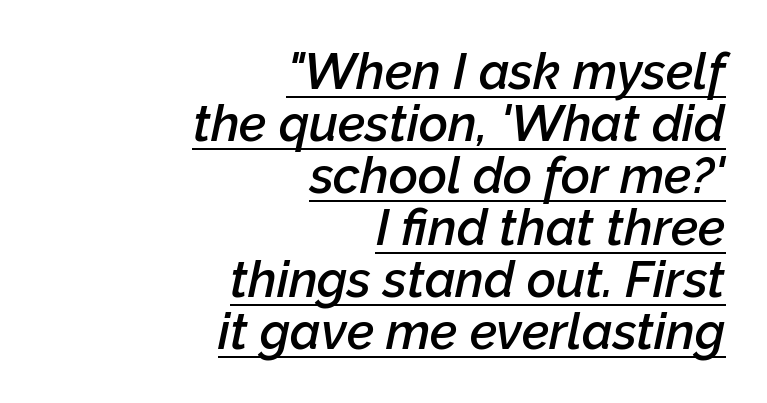
Stems and bowls a touch heavier than normal — semibold. Compared with ordinary roman type, these characters are visibly tilted. Somebody hit Ctrl+U on this one — the words are underlined. You could barely slide anything between these rows. Note the varied advance widths — an 'i' is clearly narrower than an 'm'. This sample uses plain, unmodified letter spacing.
